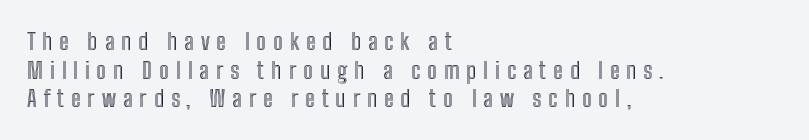
{"italic": "no", "underline": "no", "align": "left", "line_spacing": "normal", "line_spacing_ratio": 1.25, "letter_spacing": "wide", "letter_spacing_em": 0.3, "glyph_px": 23}
